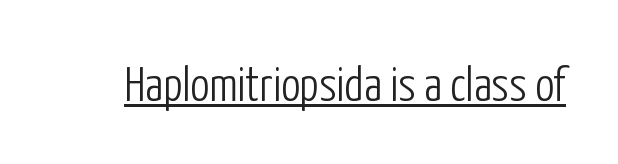
These lines keep a tight, regular rhythm from letter to letter. Quick note: underline on. The letters look calm and open, with moderate or lighter stems. The passage shown is typeset with a sans-serif family. A roman cut, with each character standing at attention.
